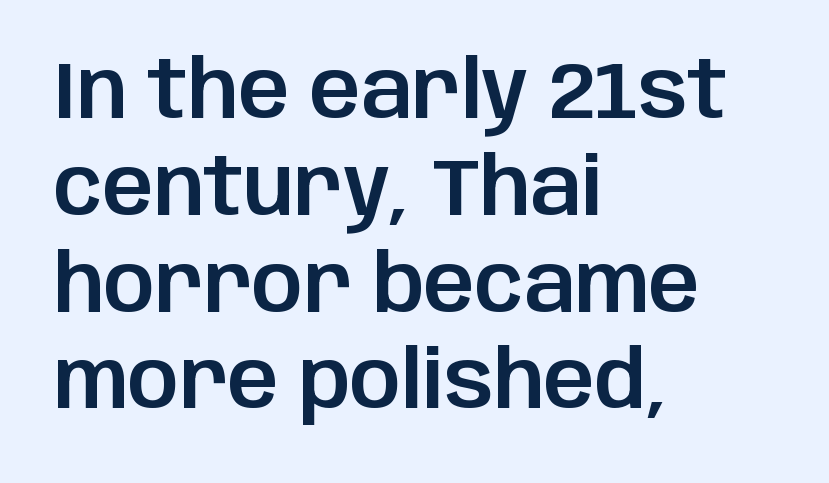
The image shows 80 px sans-serif type, upright; set left-aligned, line spacing 1.21x, normal letter spacing, not underlined; low stroke contrast and a large x-height.
